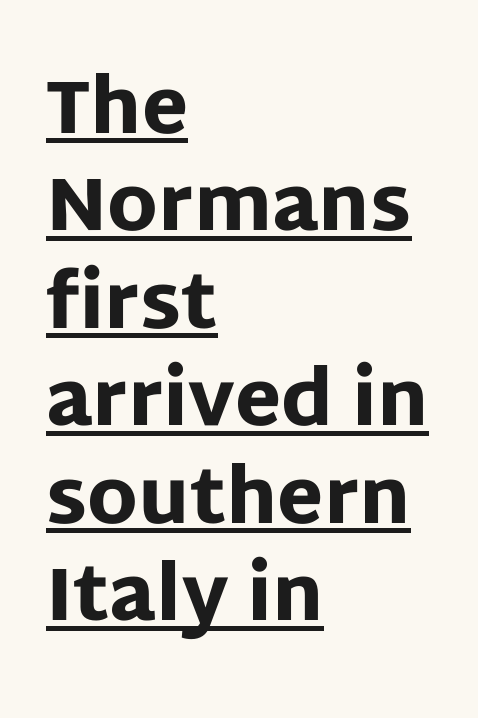
{"serif": "no", "italic": "no", "bold": "yes", "weight": "heavy", "width": "normal", "stroke_contrast": "low", "x_height": "large", "monospaced": "no", "underline": "yes", "align": "left", "line_spacing": "normal", "line_spacing_ratio": 1.3, "letter_spacing": "normal", "letter_spacing_em": 0.0, "glyph_px": 75}
